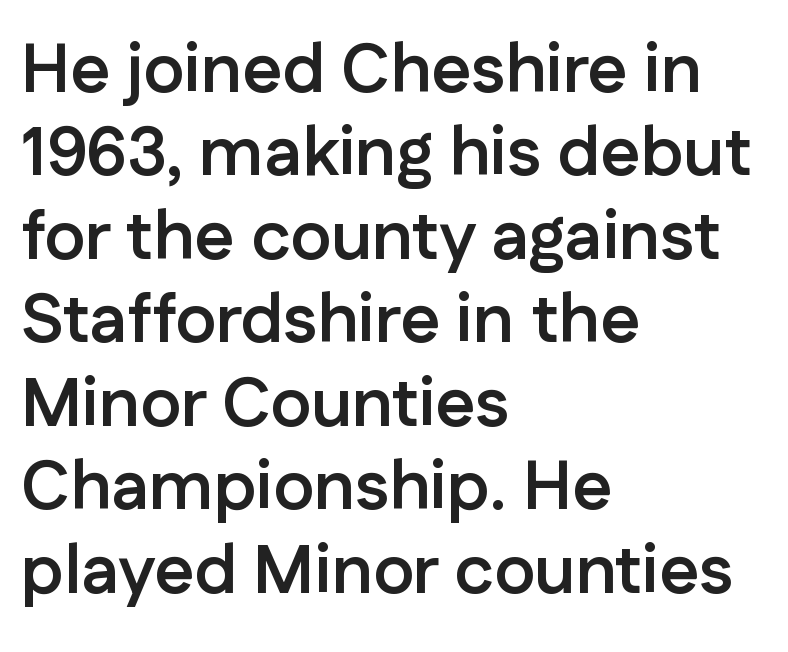
Q: Is the text bold? A: Yes.
Q: Is the text italic (slanted)? A: No, it is upright.
Q: Is the typeface a serif or a sans-serif typeface? A: Sans-serif.
Q: Is the text underlined? A: No.
Q: How is the paragraph aligned? A: Left-aligned.
Q: Is the spacing between letters normal or unusually wide? A: Normal.
Q: Width (condensed, normal, or wide)? A: Normal.
Q: Stroke contrast? A: Low.
Q: x-height? A: Medium.
Q: Monospaced? A: No.
